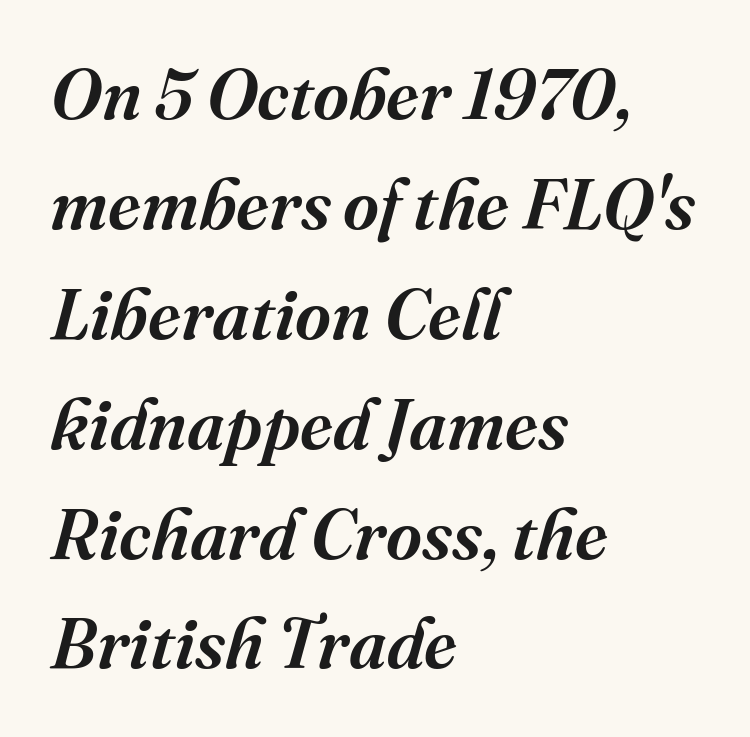
{"serif": "yes", "italic": "yes", "lean": "right", "slant_degrees": 16, "bold": "semi", "weight": "semibold", "width": "normal", "stroke_contrast": "medium", "x_height": "medium", "monospaced": "no", "underline": "no", "align": "left", "line_spacing": "normal", "line_spacing_ratio": 1.57, "letter_spacing": "normal", "letter_spacing_em": 0.0, "glyph_px": 70}
